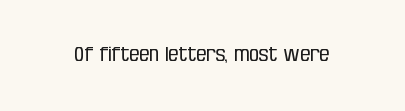
Posture: upright roman. Short note: letters normally spaced. The weight would be labelled regular, book, light, or lighter still. Lines of text with bare space underneath.
